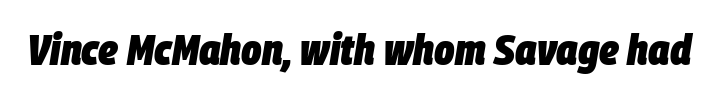
Q: Is the text bold? A: Yes.
Q: Is the text italic (slanted)? A: Yes, it leans right by about 9 degrees.
Q: Is the text underlined? A: No.
Q: Is the spacing between letters normal or unusually wide? A: Normal.
Q: Width (condensed, normal, or wide)? A: Condensed.
Q: Stroke contrast? A: Low.
Q: x-height? A: Large.
Q: Monospaced? A: No.
